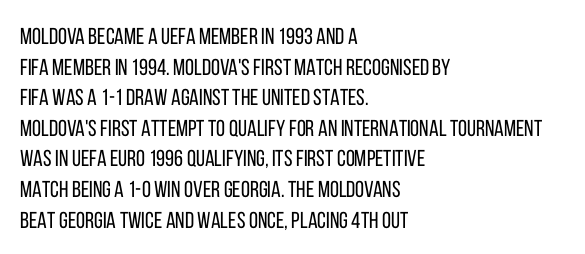
Q: Is the text bold? A: No.
Q: Is the text italic (slanted)? A: No, it is upright.
Q: Is the text underlined? A: No.
Q: How is the paragraph aligned? A: Left-aligned.
Q: Is the spacing between letters normal or unusually wide? A: Normal.
Q: Is the spacing between lines tight, normal or loose? A: Normal.
